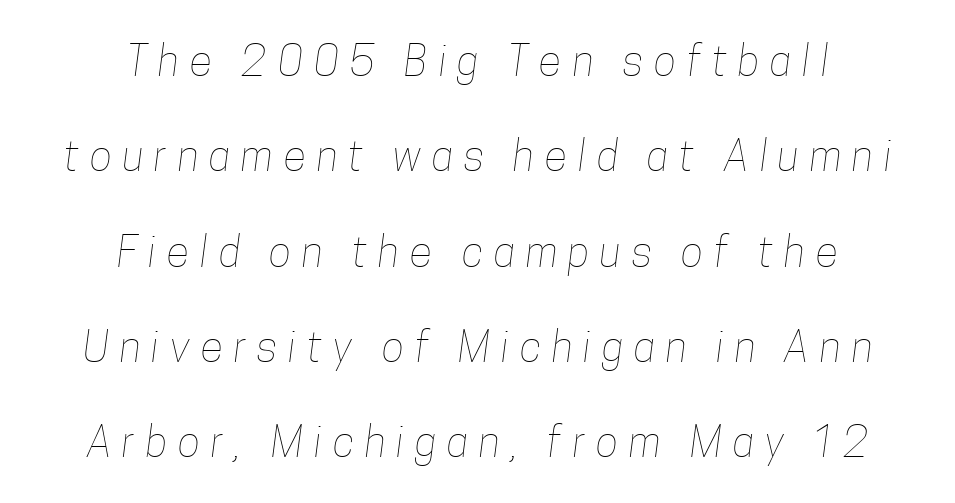
The image shows 42 px thin, condensed type; set centered, loose line spacing (2.27x), unusually wide letter spacing (+0.26 em), not underlined; low stroke contrast and a medium x-height.
